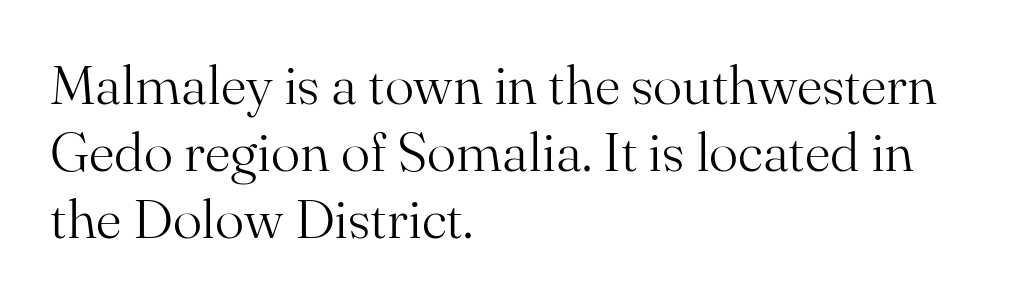
The image shows 55 px light serif type, upright; set left-aligned, line spacing 1.22x, normal letter spacing, not underlined; medium stroke contrast and a small x-height.
